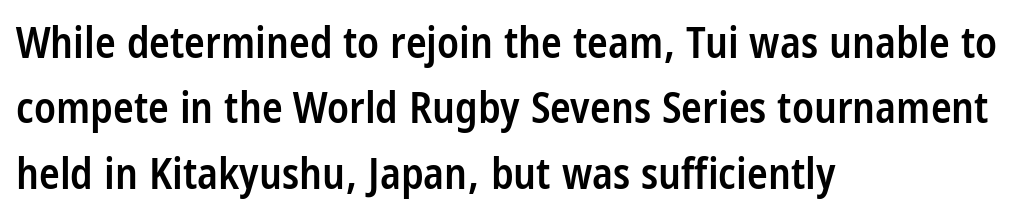
The image shows 43 px semibold, condensed sans-serif type, upright; set left-aligned, normal line spacing (1.52x), normal letter spacing, not underlined; low stroke contrast and a large x-height.
